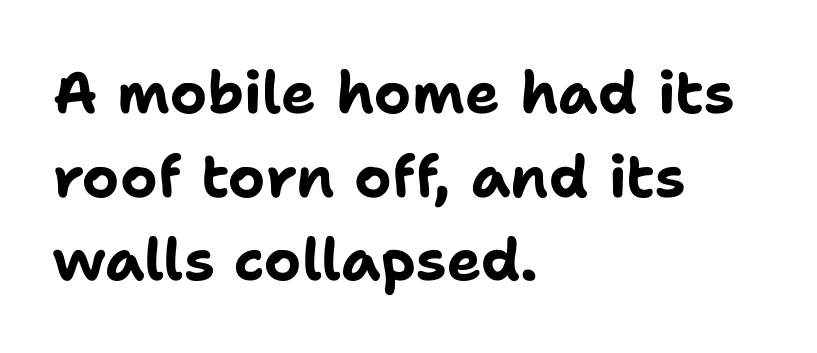
Q: Is the text bold? A: Yes.
Q: Is the text italic (slanted)? A: No, it is upright.
Q: Is the typeface a serif or a sans-serif typeface? A: Sans-serif.
Q: Is the text underlined? A: No.
Q: How is the paragraph aligned? A: Left-aligned.
Q: Is the spacing between letters normal or unusually wide? A: Normal.
Q: Is the spacing between lines tight, normal or loose? A: Normal.
Q: Width (condensed, normal, or wide)? A: Normal.
Q: Stroke contrast? A: Low.
Q: x-height? A: Medium.
Q: Monospaced? A: No.
